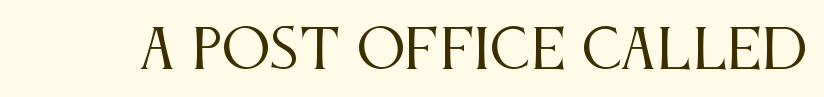
Stroke mass is kept to a normal reading level or below. In terms of posture, this sample is upright. Does the type have serifs? Yes, each stem ends in a small foot. The passage shown is typed in a proportional face where columns would drift.
